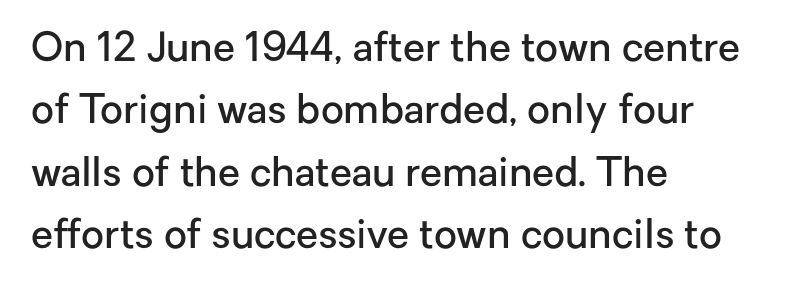
Q: Is the text bold? A: Semi-bold.
Q: Is the text italic (slanted)? A: No, it is upright.
Q: Is the typeface a serif or a sans-serif typeface? A: Sans-serif.
Q: Is the text underlined? A: No.
Q: How is the paragraph aligned? A: Left-aligned.
Q: Is the spacing between letters normal or unusually wide? A: Normal.
Q: Is the spacing between lines tight, normal or loose? A: Normal.
Q: Width (condensed, normal, or wide)? A: Normal.
Q: Stroke contrast? A: Low.
Q: x-height? A: Medium.
Q: Monospaced? A: No.
